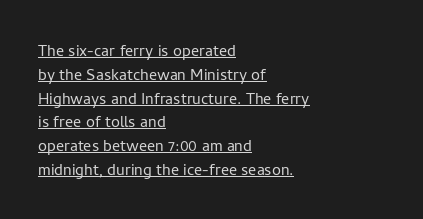
{"italic": "no", "bold": "no", "underline": "yes", "align": "left", "line_spacing_ratio": 1.19, "letter_spacing": "normal", "letter_spacing_em": 0.0, "glyph_px": 20}
